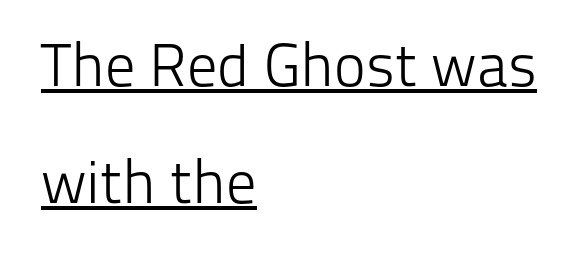
{"serif": "no", "italic": "no", "bold": "no", "weight": "light", "width": "normal", "stroke_contrast": "low", "x_height": "medium", "monospaced": "no", "underline": "yes", "align": "left", "line_spacing": "loose", "line_spacing_ratio": 1.95, "letter_spacing": "normal", "letter_spacing_em": 0.0, "glyph_px": 60}
